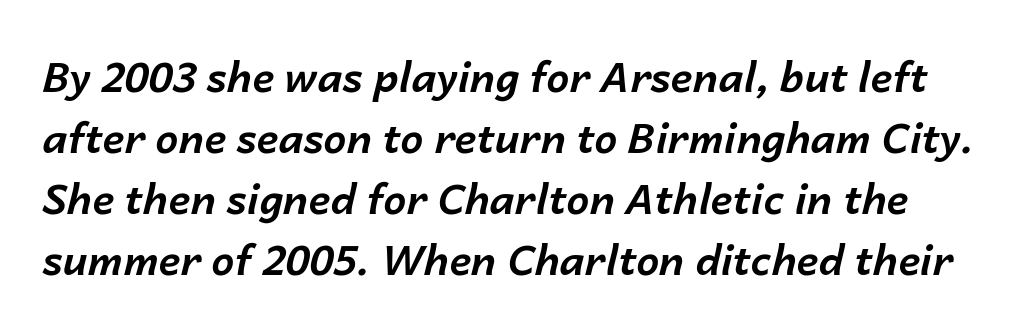
{"italic": "yes", "lean": "right", "slant_degrees": 14, "bold": "yes", "weight": "bold", "width": "normal", "stroke_contrast": "low", "x_height": "medium", "monospaced": "no", "underline": "no", "line_spacing": "normal", "line_spacing_ratio": 1.49, "letter_spacing": "normal", "letter_spacing_em": 0.0, "glyph_px": 41}
